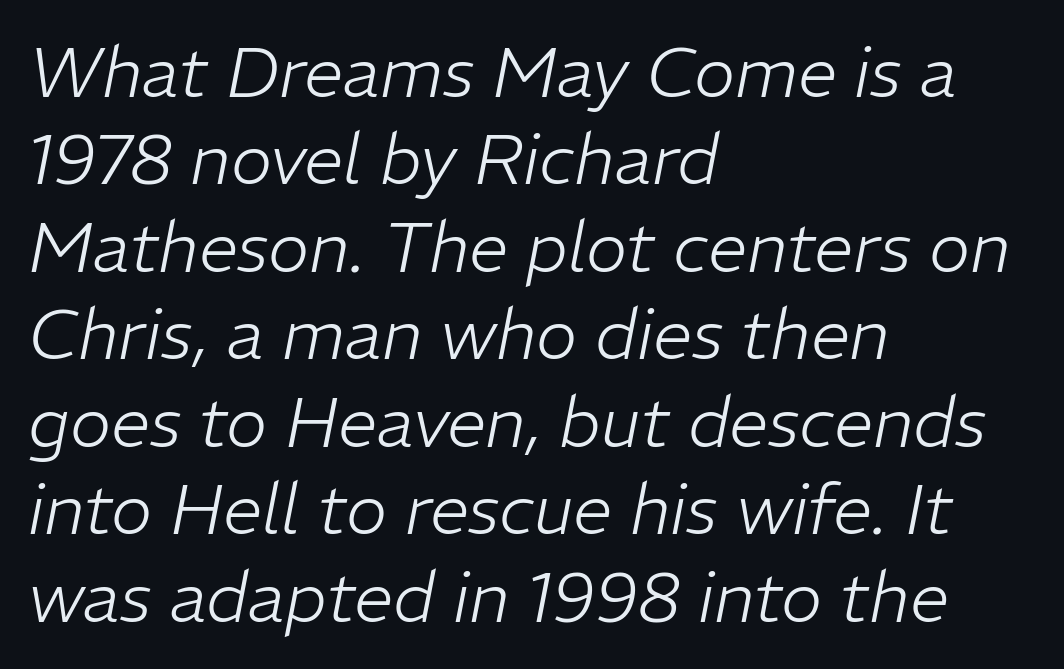
Q: Is the text bold? A: No.
Q: Is the text italic (slanted)? A: Yes, it leans right by about 11 degrees.
Q: Is the text underlined? A: No.
Q: How is the paragraph aligned? A: Left-aligned.
Q: Is the spacing between letters normal or unusually wide? A: Normal.
Q: Is the spacing between lines tight, normal or loose? A: Normal.
Q: Width (condensed, normal, or wide)? A: Normal.
Q: Stroke contrast? A: Low.
Q: x-height? A: Medium.
Q: Monospaced? A: No.
